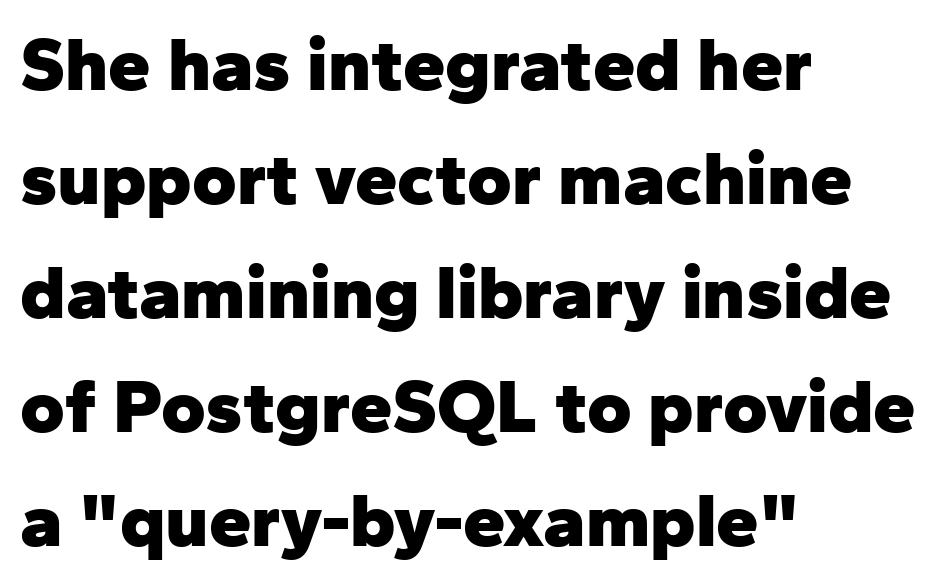
{"serif": "no", "italic": "no", "bold": "yes", "weight": "heavy", "width": "normal", "stroke_contrast": "low", "x_height": "medium", "monospaced": "no", "underline": "no", "align": "left", "line_spacing": "normal", "line_spacing_ratio": 1.5, "letter_spacing": "normal", "letter_spacing_em": 0.0, "glyph_px": 76}
